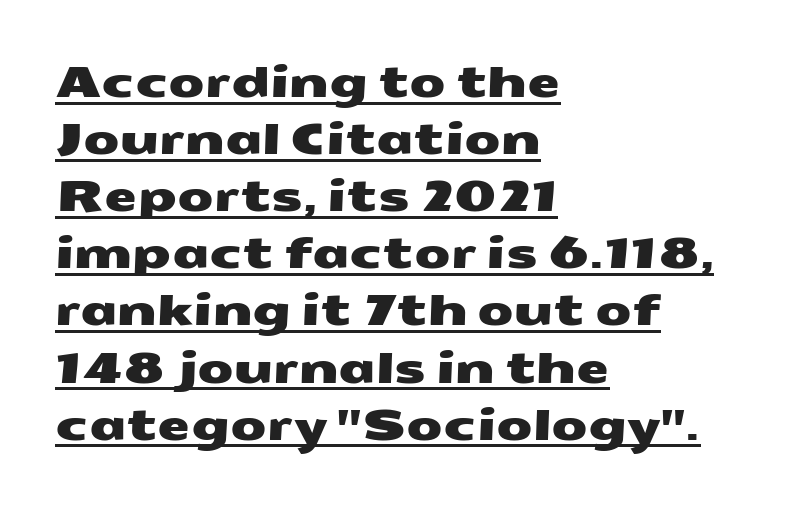
{"serif": "no", "width": "wide", "stroke_contrast": "medium", "x_height": "medium", "monospaced": "no", "underline": "yes", "align": "left", "line_spacing": "normal", "line_spacing_ratio": 1.36, "letter_spacing": "normal", "letter_spacing_em": 0.0, "glyph_px": 42}
